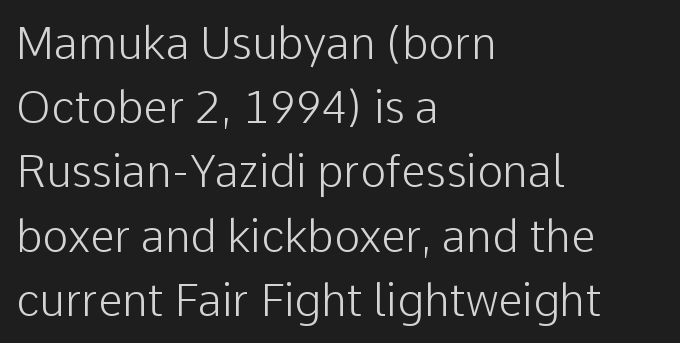
{"serif": "no", "italic": "no", "bold": "no", "weight": "light", "width": "normal", "stroke_contrast": "low", "x_height": "medium", "monospaced": "no", "underline": "no", "align": "left", "line_spacing": "normal", "line_spacing_ratio": 1.46, "letter_spacing": "normal", "letter_spacing_em": 0.0, "glyph_px": 44}
